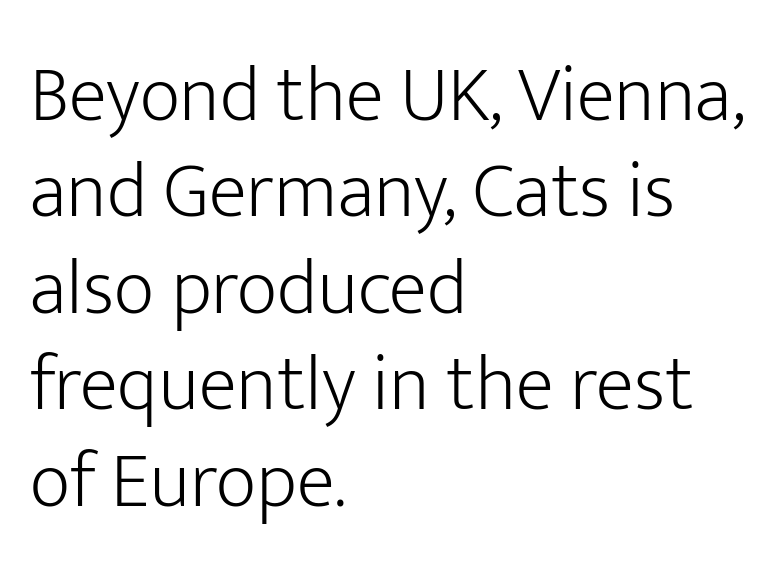
The image shows 79 px light sans-serif type, upright; set left-aligned, line spacing 1.22x, normal letter spacing, not underlined; low stroke contrast and a medium x-height.
